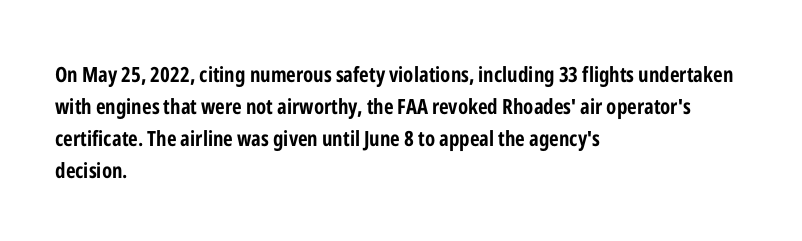
Q: Is the text bold? A: Yes.
Q: Is the text italic (slanted)? A: No, it is upright.
Q: Is the text underlined? A: No.
Q: How is the paragraph aligned? A: Left-aligned.
Q: Is the spacing between letters normal or unusually wide? A: Normal.
Q: Is the spacing between lines tight, normal or loose? A: Normal.
